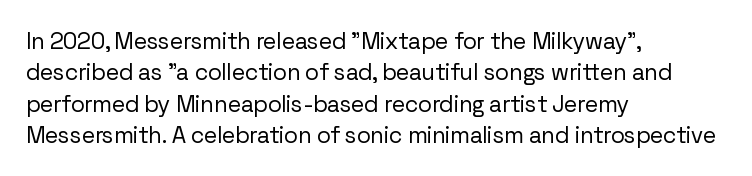
The image shows 23 px text type, upright; set left-aligned, normal line spacing (1.36x), normal letter spacing, not underlined.
